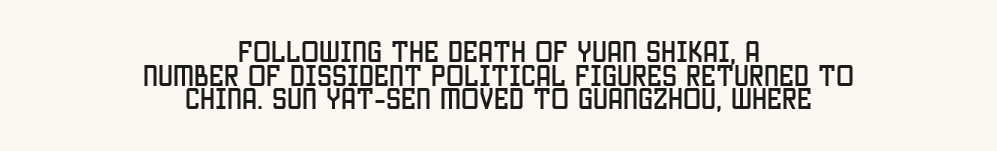
Q: Is the text italic (slanted)? A: No, it is upright.
Q: Is the text underlined? A: No.
Q: How is the paragraph aligned? A: Centered.
Q: Is the spacing between letters normal or unusually wide? A: Normal.
Q: Is the spacing between lines tight, normal or loose? A: Tight.
